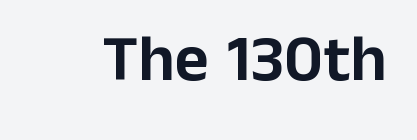
The image shows 66 px sans-serif type, upright; set normal letter spacing, not underlined; low stroke contrast and a medium x-height.
